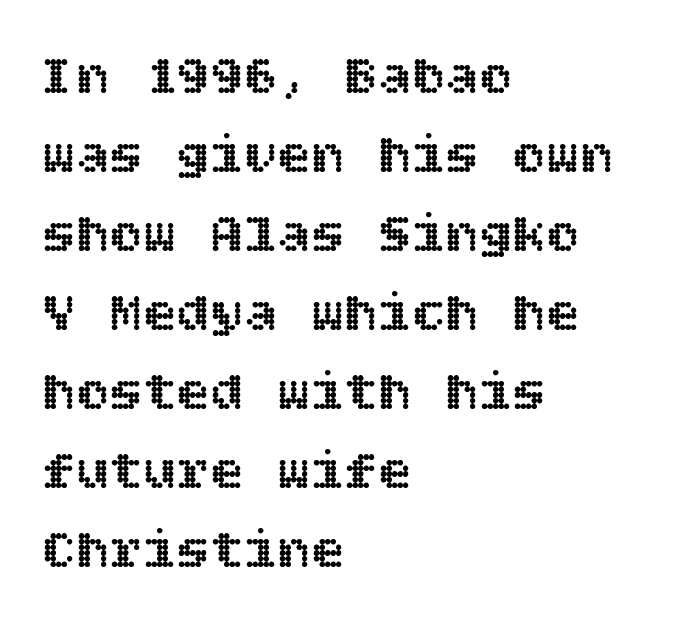
The image shows 56 px text type, upright; set left-aligned, normal line spacing (1.41x), normal letter spacing, not underlined; a large x-height.
